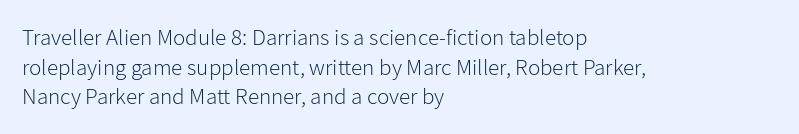
The lines sit at an ordinary, default distance from one another. The rag falls on the right side of this text block. The characters are drawn with everyday or finer stroke widths. Descender tails drop into unmarked territory.
